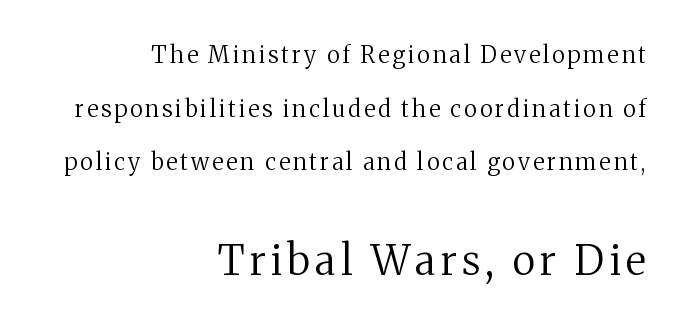
The typeface has the unassuming heft of standard copy or less. Leading is clearly above the norm, producing a sparse column. Whoever set this made the second block the dominant, larger element. You could not count columns in this text — the font is proportionally spaced. I'd call this a serif setting — the letters wear small feet.
